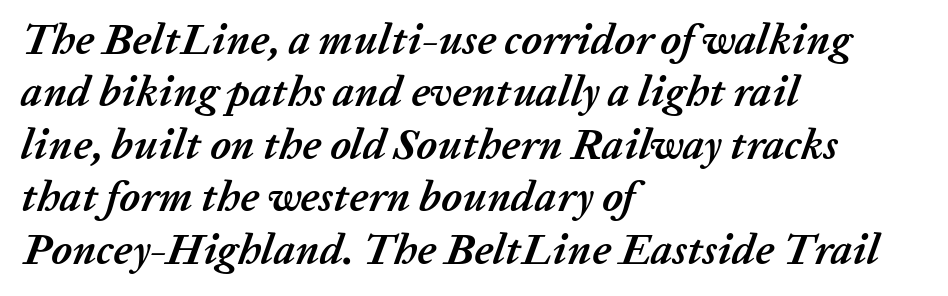
Q: Is the text bold? A: Yes.
Q: Is the text italic (slanted)? A: Yes, it leans right by about 20 degrees.
Q: Is the text underlined? A: No.
Q: How is the paragraph aligned? A: Left-aligned.
Q: Is the spacing between letters normal or unusually wide? A: Normal.
Q: Width (condensed, normal, or wide)? A: Normal.
Q: Stroke contrast? A: Low.
Q: x-height? A: Medium.
Q: Monospaced? A: No.
